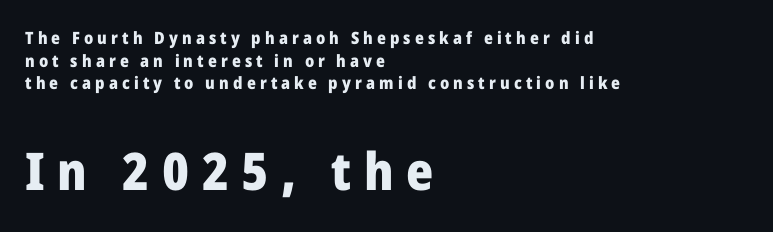
{"serif": "no", "italic": "no", "bold": "yes", "weight": "heavy", "width": "normal", "stroke_contrast": "low", "x_height": "medium", "monospaced": "no", "underline": "no", "align": "left", "line_spacing": "normal", "line_spacing_ratio": 1.33, "letter_spacing": "wide", "letter_spacing_em": 0.24, "larger_block": "second", "size_ratio": 3.06, "glyph_px": 52}
